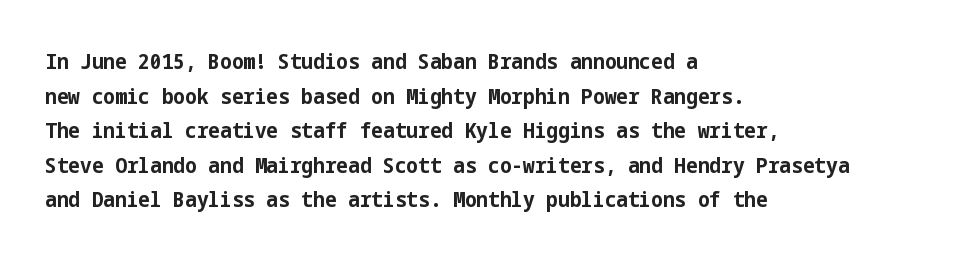
{"italic": "no", "bold": "yes", "underline": "no", "align": "left", "line_spacing": "normal", "line_spacing_ratio": 1.57, "letter_spacing": "normal", "letter_spacing_em": 0.0, "glyph_px": 22}
